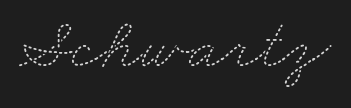
Words float on clear page, feet unadorned. Think of a printed novel: that variable character pitch is what you see here. Observe the ordinary spacing: letters are neighbours, not strangers. These glyphs show unthickened strokes, regular width or finer.
